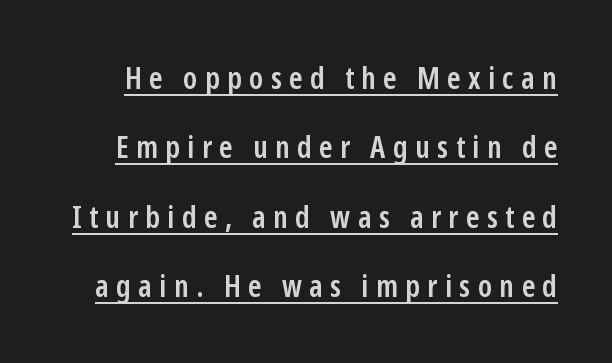
Q: Is the text bold? A: Semi-bold.
Q: Is the text italic (slanted)? A: No, it is upright.
Q: Is the typeface a serif or a sans-serif typeface? A: Sans-serif.
Q: Is the text underlined? A: Yes.
Q: Is the spacing between letters normal or unusually wide? A: Unusually wide.
Q: Is the spacing between lines tight, normal or loose? A: Loose.
Q: Width (condensed, normal, or wide)? A: Condensed.
Q: Stroke contrast? A: Low.
Q: x-height? A: Medium.
Q: Monospaced? A: No.
